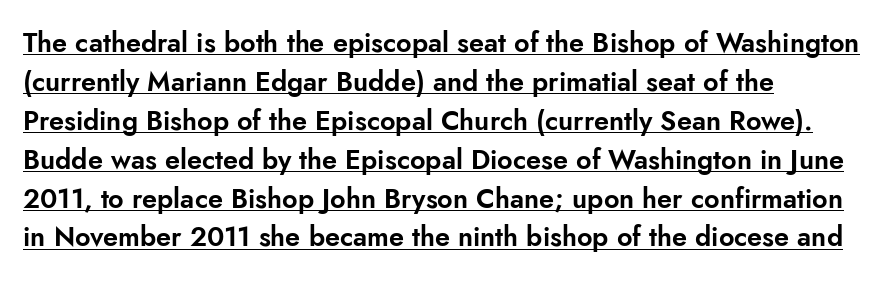
The image shows 27 px text type, upright; set left-aligned, normal line spacing (1.44x), normal letter spacing, underlined.
